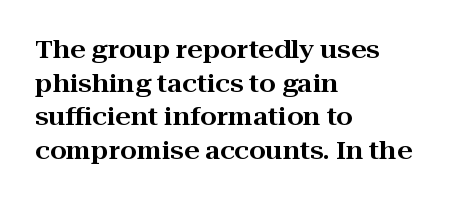
Q: Is the text italic (slanted)? A: No, it is upright.
Q: Is the text underlined? A: No.
Q: How is the paragraph aligned? A: Left-aligned.
Q: Is the spacing between letters normal or unusually wide? A: Normal.
Q: Is the spacing between lines tight, normal or loose? A: Normal.
